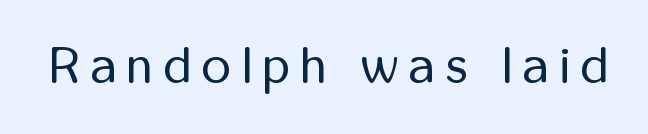
Descenders are the only things crossing below the line. Each word looks stretched out because of the extra space between its letters. The letterforms sit at book weight or below. Looks like regular typesetting: each glyph gets only the width it needs.
